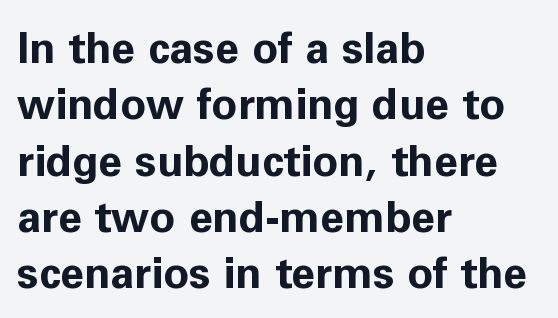
The font is running at its bold setting. A typesetter would label this face a sans. No italicization has been applied; the sample stays upright. Typeset ragged right — the left edge is the straight one. Spacing verdict: proportional, widths tailored to each character. Rule under the text: the space is simply empty.
